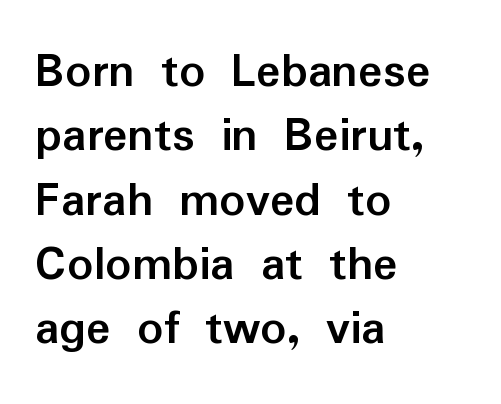
Check under the words: just untouched page. Notice how thick the strokes are: this is what a full bold looks like. Proportional: the letters do not fall into vertical columns. A classic flush-left, rag-right setting is used for this passage.
